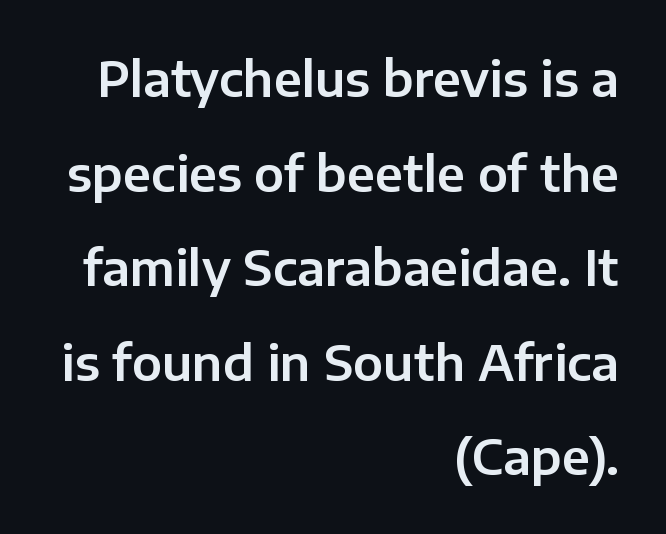
The image shows 48 px sans-serif type, upright; set right-aligned, loose line spacing (1.97x), normal letter spacing, not underlined; low stroke contrast and a medium x-height.
